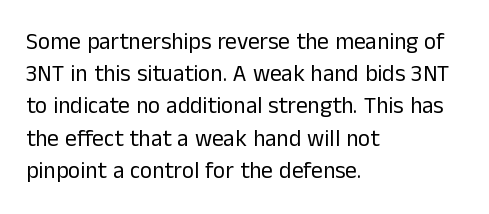
{"italic": "no", "bold": "no", "underline": "no", "align": "left", "line_spacing": "normal", "line_spacing_ratio": 1.4, "letter_spacing": "normal", "letter_spacing_em": 0.0, "glyph_px": 23}
